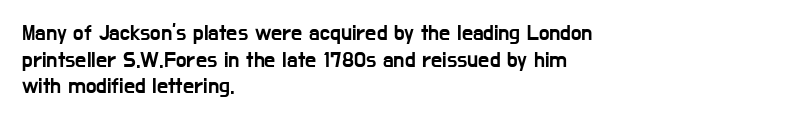
A student would call this left alignment; a typographer would say flush left, rag right. Nobody touched the tracking dial on this one. Tall strokes in this sample are plumb rather than angled. Descenders are the only things crossing below the line.
